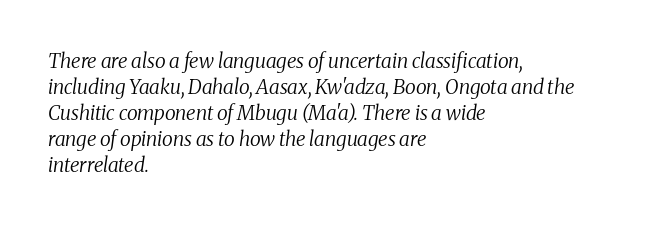
Q: Is the text bold? A: No.
Q: Is the text italic (slanted)? A: Yes, it leans right by about 8 degrees.
Q: Is the text underlined? A: No.
Q: How is the paragraph aligned? A: Left-aligned.
Q: Is the spacing between letters normal or unusually wide? A: Normal.
Q: Is the spacing between lines tight, normal or loose? A: Normal.
